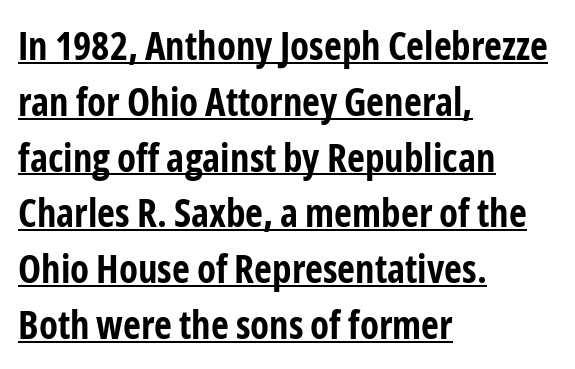
Q: Is the text bold? A: Yes.
Q: Is the text italic (slanted)? A: No, it is upright.
Q: Is the typeface a serif or a sans-serif typeface? A: Sans-serif.
Q: Is the text underlined? A: Yes.
Q: How is the paragraph aligned? A: Left-aligned.
Q: Is the spacing between letters normal or unusually wide? A: Normal.
Q: Is the spacing between lines tight, normal or loose? A: Normal.
Q: Width (condensed, normal, or wide)? A: Condensed.
Q: Stroke contrast? A: Low.
Q: x-height? A: Medium.
Q: Monospaced? A: No.
